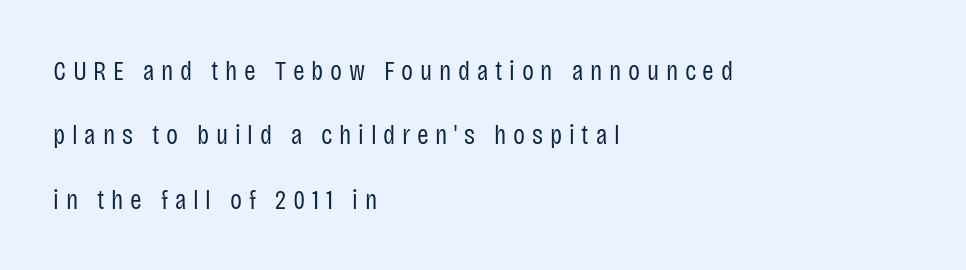
{"serif": "no", "italic": "no", "bold": "no", "weight": "regular", "width": "condensed", "stroke_contrast": "low", "x_height": "large", "monospaced": "no", "underline": "no", "align": "left", "line_spacing": "loose", "line_spacing_ratio": 2.3, "letter_spacing": "wide", "letter_spacing_em": 0.24, "glyph_px": 28}
